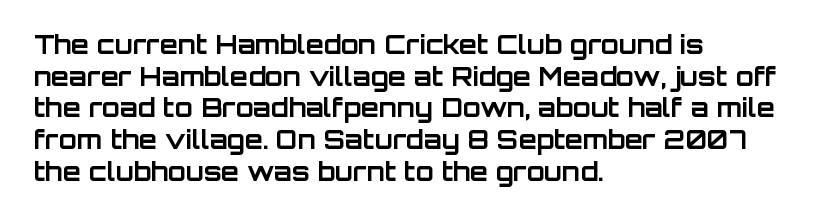
I'd describe the lettering as bold — thick and assertive. Words appear dense and cohesive because spacing is normal. Reading down the block, your eye returns to a fixed left position each line. The lettering holds an erect, upright posture throughout. Descender tails drop into unmarked territory.
